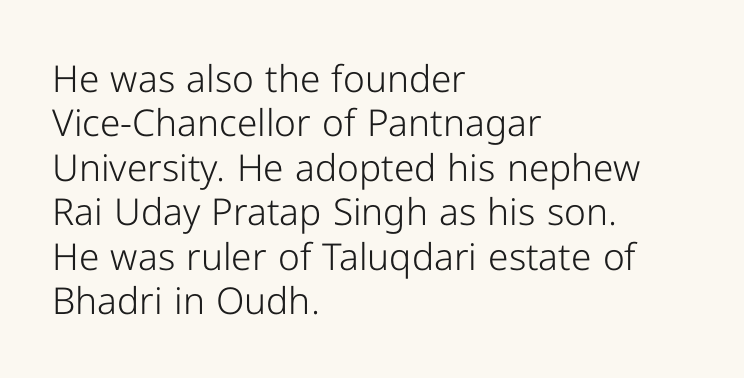
Q: Is the text bold? A: No.
Q: Is the text italic (slanted)? A: No, it is upright.
Q: Is the typeface a serif or a sans-serif typeface? A: Sans-serif.
Q: Is the text underlined? A: No.
Q: How is the paragraph aligned? A: Left-aligned.
Q: Is the spacing between letters normal or unusually wide? A: Normal.
Q: Width (condensed, normal, or wide)? A: Normal.
Q: Stroke contrast? A: Low.
Q: x-height? A: Medium.
Q: Monospaced? A: No.
